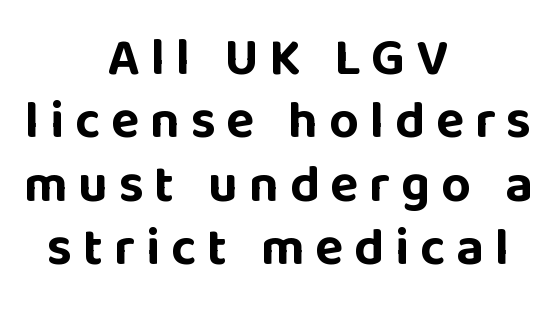
The image shows 52 px bold sans-serif type, upright; set centered, line spacing 1.22x, unusually wide letter spacing (+0.21 em), not underlined; low stroke contrast and a large x-height.
